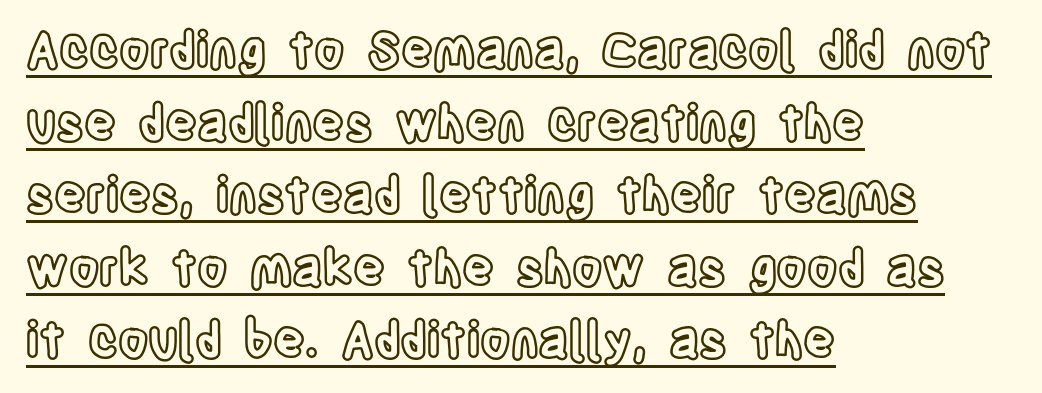
The letters sit at their default tracking, neither squeezed nor spread. Looks like regular typesetting: each glyph gets only the width it needs. In CSS terms this would be text-align: left. The typography opts for an upright posture over an oblique one. The rendering uses the underline text-decoration. Leading matches the norm, producing a regular column.
